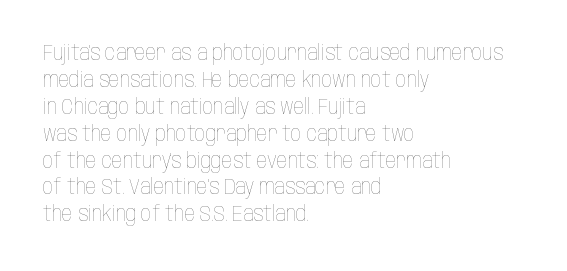
{"italic": "no", "bold": "no", "underline": "no", "align": "left", "line_spacing": "normal", "line_spacing_ratio": 1.28, "letter_spacing": "normal", "letter_spacing_em": 0.0, "glyph_px": 21}
